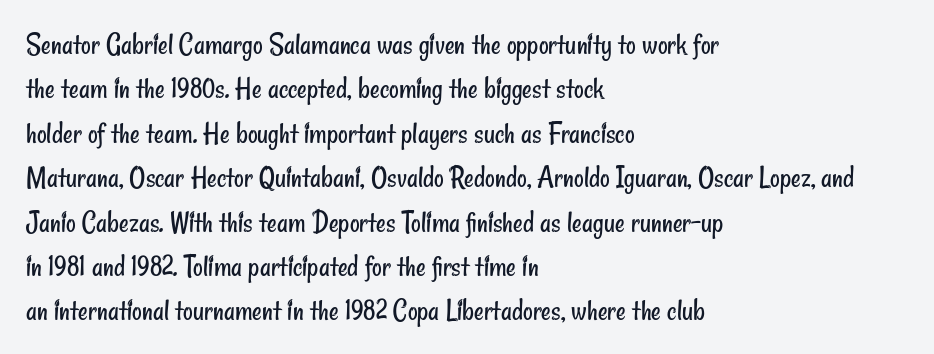
{"serif": "no", "bold": "no", "weight": "regular", "width": "condensed", "stroke_contrast": "low", "x_height": "small", "monospaced": "no", "underline": "no", "align": "left", "line_spacing": "normal", "line_spacing_ratio": 1.48, "letter_spacing": "normal", "letter_spacing_em": 0.0, "glyph_px": 30}
